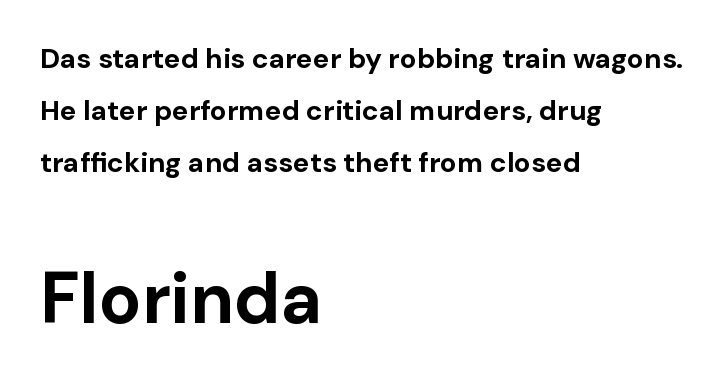
Size contrast runs from small at the top to large at the bottom. Notice how the passage keeps a crisp vertical edge on the left only. Looks like regular typesetting: each glyph gets only the width it needs. I'd call this a sans setting — the letters go barefoot. Check the space under the baseline: it is left empty.
